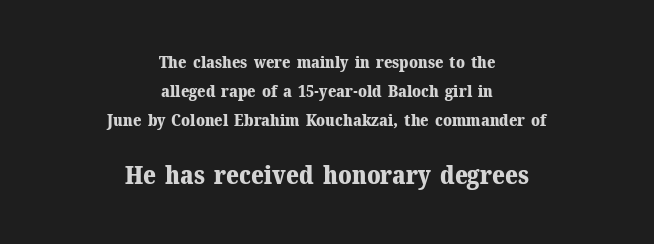
If you squint, the bottom block still reads clearly — it's the larger of the two. Students, note that the glyphs here touch the page at normal intervals. Plain, unruled lines of type. Layout note: lines centered.
